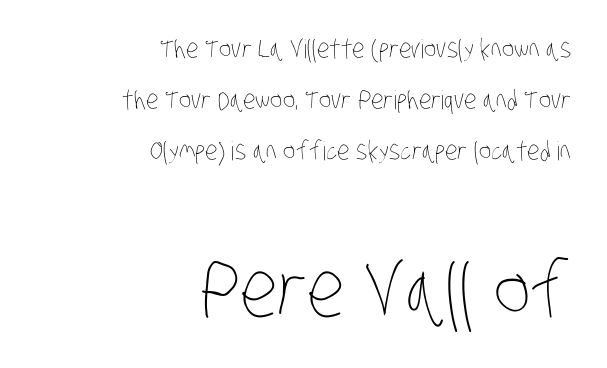
The image shows 78 px thin, condensed type; set right-aligned, loose line spacing (1.97x), normal letter spacing, not underlined; the second (bottom) block is 3.0x larger; low stroke contrast and a large x-height.
